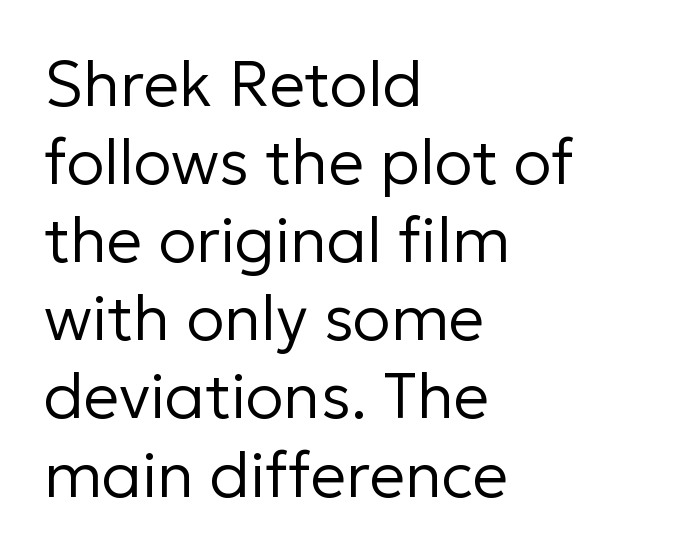
Q: Is the text bold? A: No.
Q: Is the text italic (slanted)? A: No, it is upright.
Q: Is the typeface a serif or a sans-serif typeface? A: Sans-serif.
Q: Is the text underlined? A: No.
Q: How is the paragraph aligned? A: Left-aligned.
Q: Is the spacing between letters normal or unusually wide? A: Normal.
Q: Width (condensed, normal, or wide)? A: Normal.
Q: Stroke contrast? A: Low.
Q: x-height? A: Medium.
Q: Monospaced? A: No.
